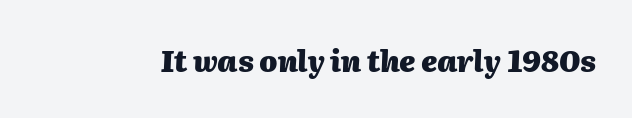
Q: Is the text bold? A: Yes.
Q: Is the text italic (slanted)? A: Yes, it leans right by about 2 degrees.
Q: Is the text underlined? A: No.
Q: Is the spacing between letters normal or unusually wide? A: Normal.
Q: Width (condensed, normal, or wide)? A: Normal.
Q: Stroke contrast? A: Medium.
Q: x-height? A: Medium.
Q: Monospaced? A: No.
